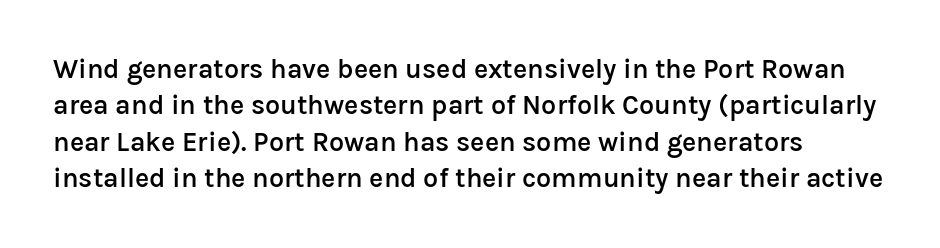
Q: Is the text bold? A: Semi-bold.
Q: Is the text italic (slanted)? A: No, it is upright.
Q: Is the text underlined? A: No.
Q: How is the paragraph aligned? A: Left-aligned.
Q: Is the spacing between letters normal or unusually wide? A: Normal.
Q: Is the spacing between lines tight, normal or loose? A: Normal.
